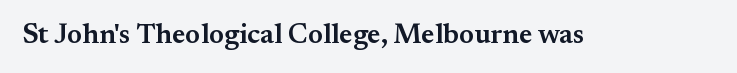
Q: Is the text bold? A: Semi-bold.
Q: Is the text italic (slanted)? A: No, it is upright.
Q: Is the typeface a serif or a sans-serif typeface? A: Serif.
Q: Is the text underlined? A: No.
Q: Is the spacing between letters normal or unusually wide? A: Normal.
Q: Width (condensed, normal, or wide)? A: Normal.
Q: Stroke contrast? A: Medium.
Q: x-height? A: Small.
Q: Monospaced? A: No.
